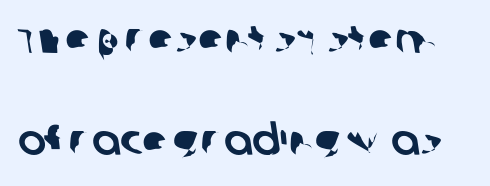
Q: Is the typeface a serif or a sans-serif typeface? A: Sans-serif.
Q: Is the text underlined? A: No.
Q: Is the spacing between letters normal or unusually wide? A: Normal.
Q: Is the spacing between lines tight, normal or loose? A: Loose.
Q: Width (condensed, normal, or wide)? A: Normal.
Q: Stroke contrast? A: Low.
Q: x-height? A: Large.
Q: Monospaced? A: No.
